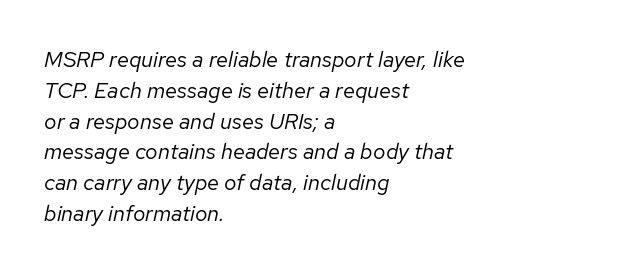
Visually the block forms a straight wall on the left and a jagged coastline on the right. This sample keeps an unexceptional amount of space between lines. Notice how the stems are inclined rather than vertical — that's the hallmark of italics. Underline: absent. No letter is thick-stroked: the sample isn't bold. Here the glyphs are tracked normally, forming tight word shapes.
